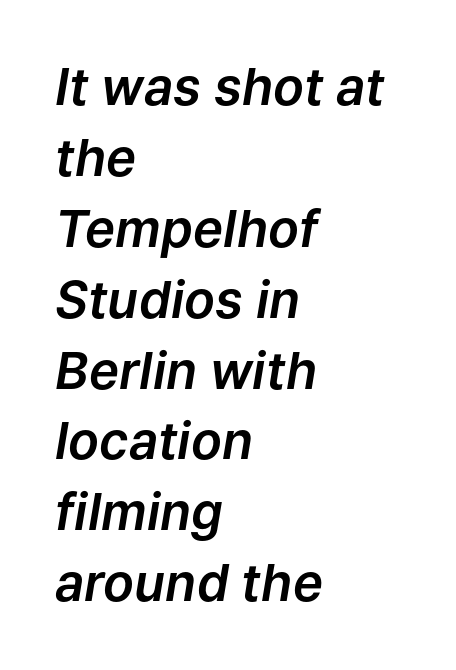
{"italic": "yes", "lean": "right", "slant_degrees": 9, "width": "normal", "stroke_contrast": "low", "x_height": "medium", "monospaced": "no", "underline": "no", "align": "left", "line_spacing": "normal", "line_spacing_ratio": 1.39, "letter_spacing": "normal", "letter_spacing_em": 0.0, "glyph_px": 51}
